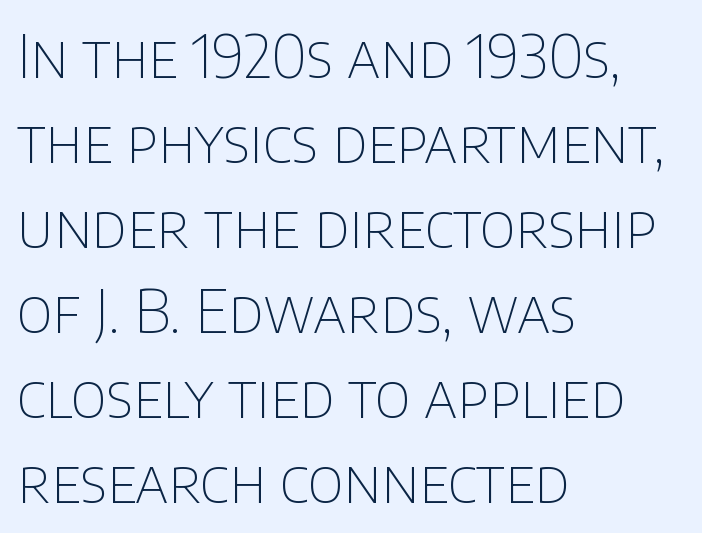
The image shows 59 px thin sans-serif type, upright; set left-aligned, normal line spacing (1.44x), normal letter spacing, not underlined; low stroke contrast and a large x-height.
